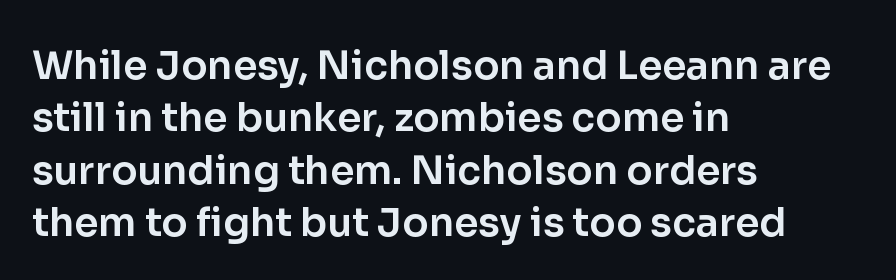
Q: Is the text italic (slanted)? A: No, it is upright.
Q: Is the typeface a serif or a sans-serif typeface? A: Sans-serif.
Q: Is the text underlined? A: No.
Q: How is the paragraph aligned? A: Left-aligned.
Q: Is the spacing between letters normal or unusually wide? A: Normal.
Q: Is the spacing between lines tight, normal or loose? A: Normal.
Q: Width (condensed, normal, or wide)? A: Normal.
Q: Stroke contrast? A: Low.
Q: x-height? A: Medium.
Q: Monospaced? A: No.
